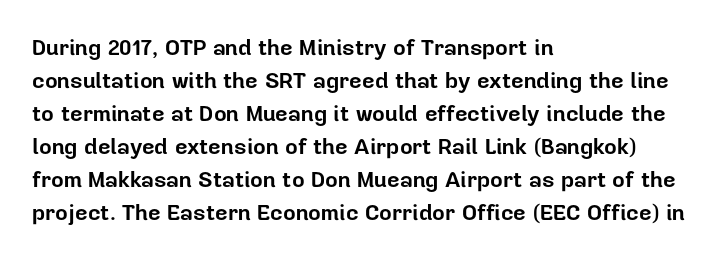
{"italic": "no", "bold": "yes", "underline": "no", "align": "left", "line_spacing": "normal", "line_spacing_ratio": 1.5, "letter_spacing": "normal", "letter_spacing_em": 0.0, "glyph_px": 22}
